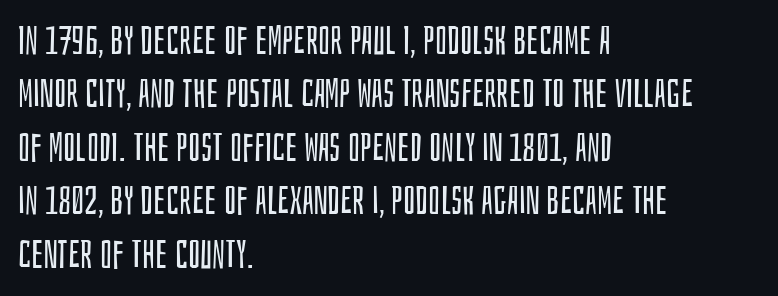
The image shows 39 px regular-weight, condensed sans-serif type, upright; set left-aligned, normal line spacing (1.37x), normal letter spacing, not underlined; low stroke contrast and a large x-height.
